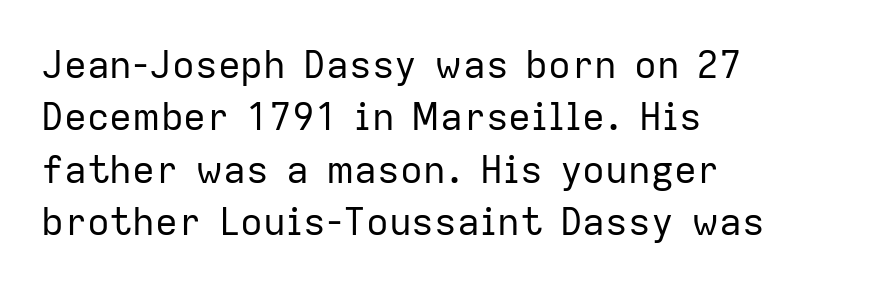
The image shows 38 px regular-weight sans-serif type, upright; set left-aligned, normal line spacing (1.38x), normal letter spacing, not underlined; low stroke contrast and a medium x-height.
